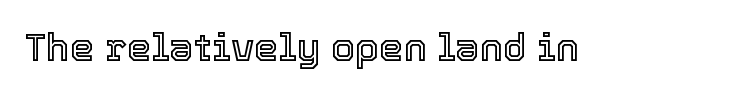
The image shows 39 px text type, upright; set normal letter spacing, not underlined; a medium x-height.
